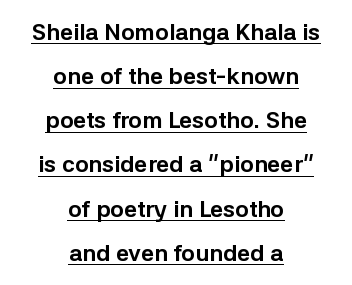
{"italic": "no", "bold": "yes", "underline": "yes", "align": "center", "line_spacing": "loose", "line_spacing_ratio": 1.92, "letter_spacing": "normal", "letter_spacing_em": 0.0, "glyph_px": 23}
